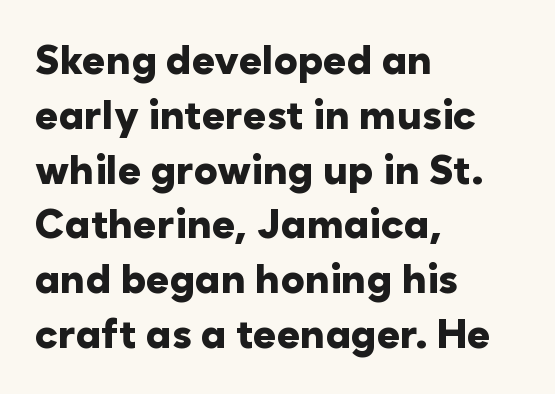
The image shows 40 px heavy sans-serif type, upright; set left-aligned, normal line spacing (1.37x), normal letter spacing, not underlined; low stroke contrast and a medium x-height.
